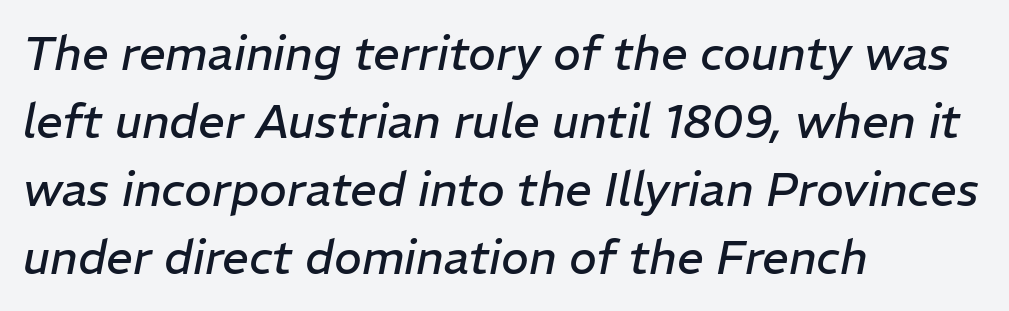
The image shows 47 px regular-weight type, italic (leaning right); set left-aligned, normal line spacing (1.45x), normal letter spacing, not underlined; low stroke contrast and a medium x-height.
